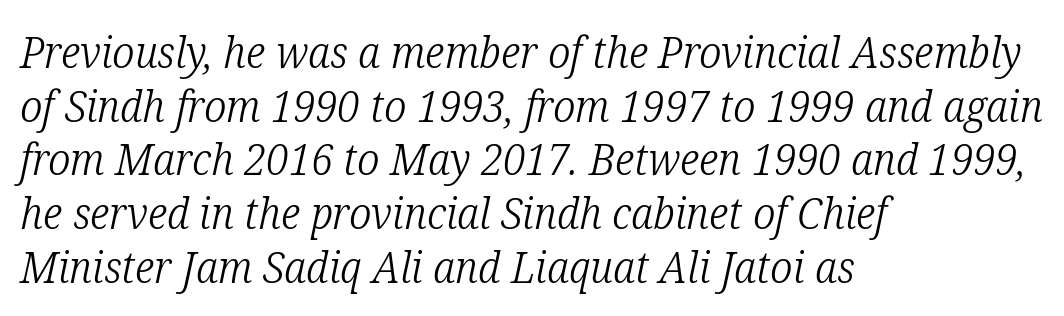
Q: Is the text bold? A: No.
Q: Is the text italic (slanted)? A: Yes, it leans right by about 12 degrees.
Q: Is the typeface a serif or a sans-serif typeface? A: Serif.
Q: Is the text underlined? A: No.
Q: How is the paragraph aligned? A: Left-aligned.
Q: Is the spacing between letters normal or unusually wide? A: Normal.
Q: Width (condensed, normal, or wide)? A: Condensed.
Q: Stroke contrast? A: Low.
Q: x-height? A: Medium.
Q: Monospaced? A: No.
